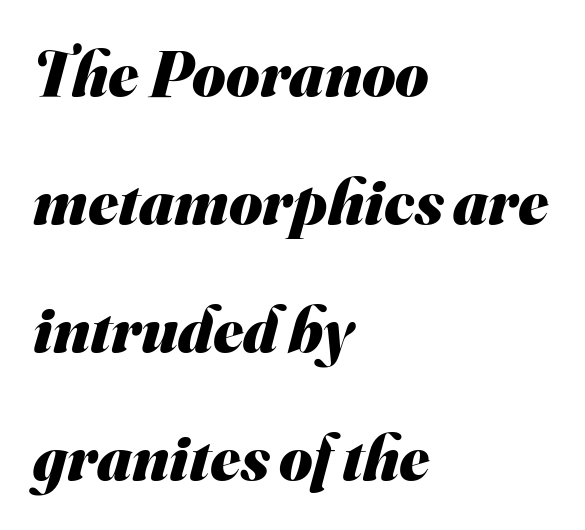
{"serif": "no", "bold": "yes", "weight": "heavy", "width": "normal", "stroke_contrast": "medium", "x_height": "small", "monospaced": "no", "underline": "no", "align": "left", "line_spacing": "loose", "line_spacing_ratio": 2.0, "letter_spacing": "normal", "letter_spacing_em": 0.0, "glyph_px": 64}
